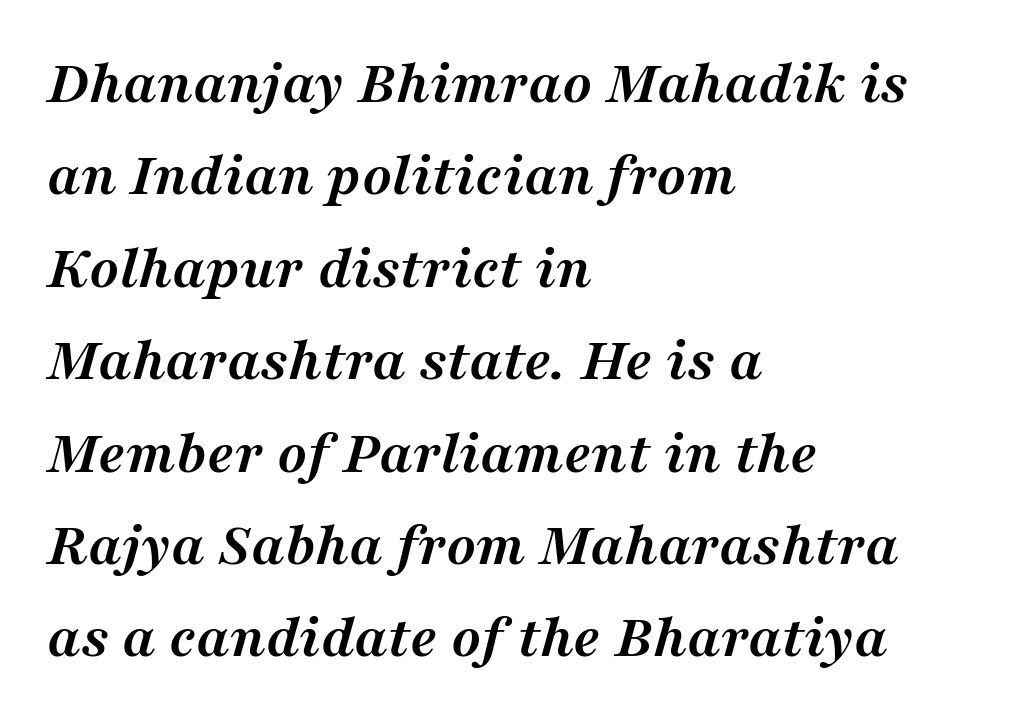
Q: Is the text bold? A: Yes.
Q: Is the text italic (slanted)? A: Yes, it leans right by about 16 degrees.
Q: Is the typeface a serif or a sans-serif typeface? A: Serif.
Q: Is the text underlined? A: No.
Q: How is the paragraph aligned? A: Left-aligned.
Q: Is the spacing between letters normal or unusually wide? A: Normal.
Q: Is the spacing between lines tight, normal or loose? A: Normal.
Q: Width (condensed, normal, or wide)? A: Normal.
Q: Stroke contrast? A: Medium.
Q: x-height? A: Medium.
Q: Monospaced? A: No.
